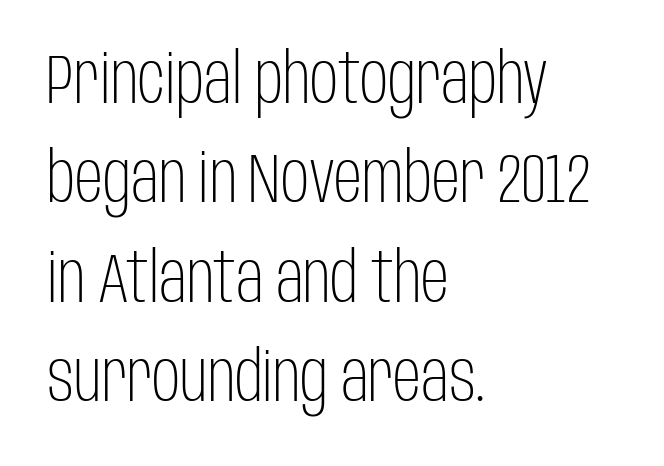
Q: Is the text bold? A: No.
Q: Is the text italic (slanted)? A: No, it is upright.
Q: Is the typeface a serif or a sans-serif typeface? A: Sans-serif.
Q: Is the text underlined? A: No.
Q: How is the paragraph aligned? A: Left-aligned.
Q: Is the spacing between letters normal or unusually wide? A: Normal.
Q: Is the spacing between lines tight, normal or loose? A: Normal.
Q: Width (condensed, normal, or wide)? A: Condensed.
Q: Stroke contrast? A: Low.
Q: x-height? A: Large.
Q: Monospaced? A: No.
